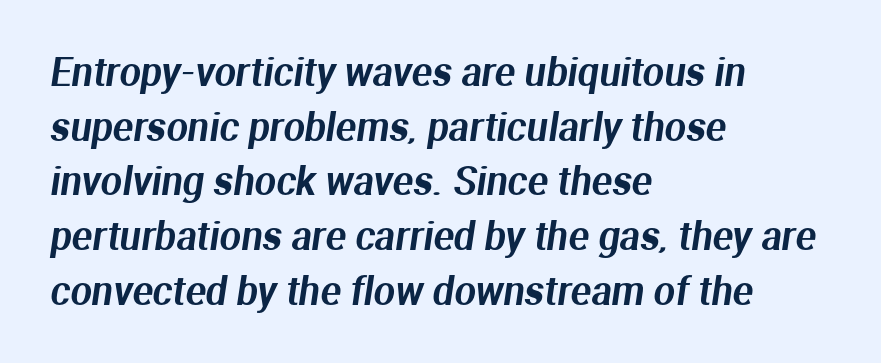
The image shows 38 px sans-serif type; set left-aligned, normal line spacing (1.44x), normal letter spacing, not underlined; medium stroke contrast and a medium x-height.
